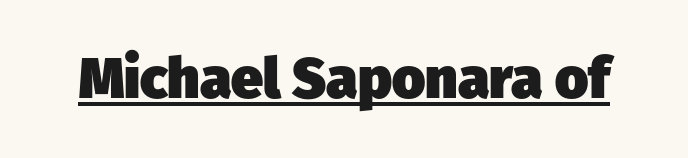
Q: Is the text bold? A: Yes.
Q: Is the typeface a serif or a sans-serif typeface? A: Sans-serif.
Q: Is the text underlined? A: Yes.
Q: Is the spacing between letters normal or unusually wide? A: Normal.
Q: Width (condensed, normal, or wide)? A: Normal.
Q: Stroke contrast? A: Low.
Q: x-height? A: Medium.
Q: Monospaced? A: No.
